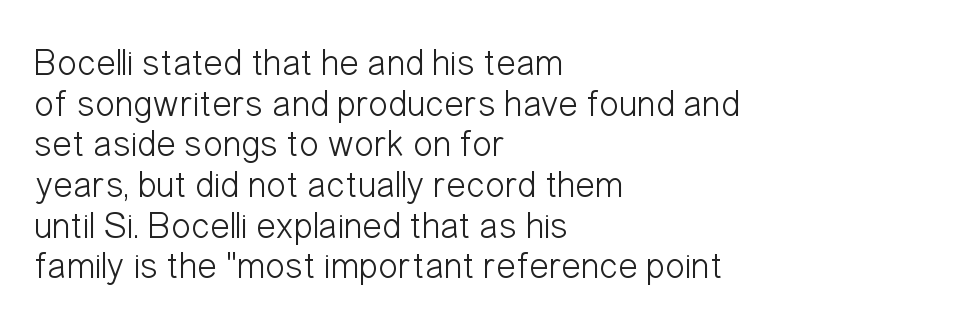
{"serif": "no", "italic": "no", "bold": "no", "weight": "light", "width": "condensed", "stroke_contrast": "low", "x_height": "medium", "monospaced": "no", "underline": "no", "align": "left", "line_spacing": "tight", "line_spacing_ratio": 1.1, "letter_spacing": "normal", "letter_spacing_em": 0.0, "glyph_px": 37}
